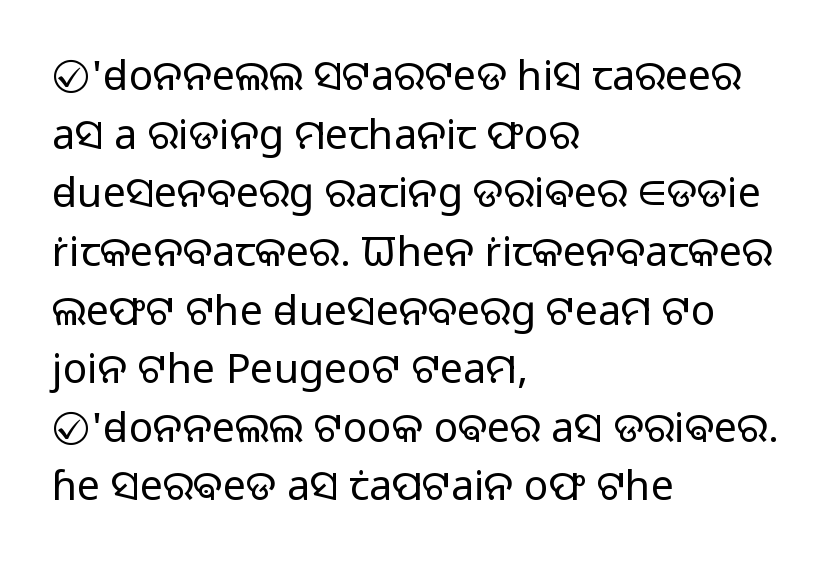
When letters stand straight like this, we call the style roman or upright. A quiet, ordinary-to-light weight characterises the typeface. The designer went with a sans here, leaving each stem footless. How are the letters spaced? Ordinarily, with no added tracking. What's the leading like? Ordinary, nothing unusual.
